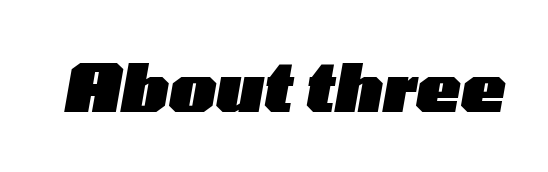
{"italic": "yes", "lean": "right", "slant_degrees": 10, "bold": "yes", "weight": "heavy", "width": "wide", "stroke_contrast": "low", "x_height": "medium", "monospaced": "no", "underline": "no", "letter_spacing": "normal", "letter_spacing_em": 0.0, "glyph_px": 66}
